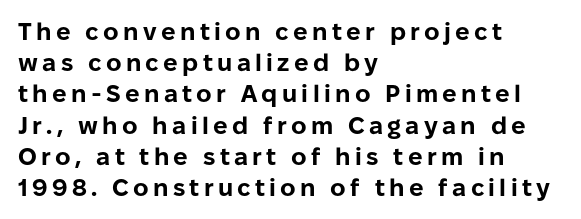
The image shows 24 px bold type, upright; set left-aligned, normal line spacing (1.3x), not underlined.
